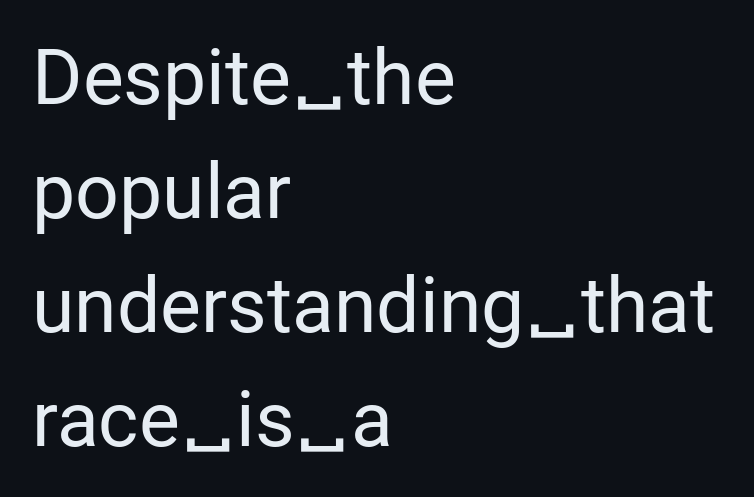
Q: Is the text bold? A: No.
Q: Is the text italic (slanted)? A: No, it is upright.
Q: Is the typeface a serif or a sans-serif typeface? A: Sans-serif.
Q: Is the text underlined? A: No.
Q: How is the paragraph aligned? A: Left-aligned.
Q: Is the spacing between letters normal or unusually wide? A: Normal.
Q: Is the spacing between lines tight, normal or loose? A: Normal.
Q: Width (condensed, normal, or wide)? A: Normal.
Q: Stroke contrast? A: Low.
Q: x-height? A: Medium.
Q: Monospaced? A: No.
